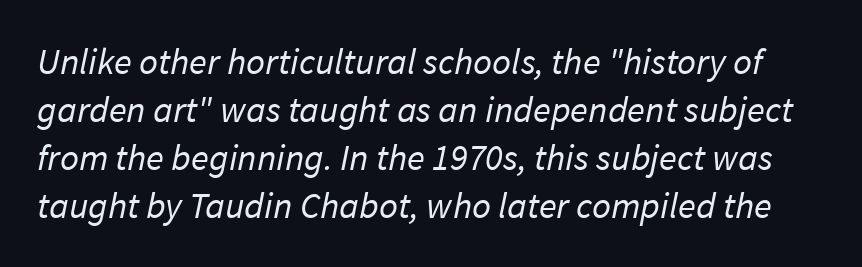
{"serif": "no", "bold": "no", "weight": "regular", "width": "normal", "stroke_contrast": "low", "x_height": "medium", "monospaced": "no", "underline": "no", "line_spacing": "normal", "line_spacing_ratio": 1.3, "letter_spacing": "normal", "letter_spacing_em": 0.0, "glyph_px": 37}
